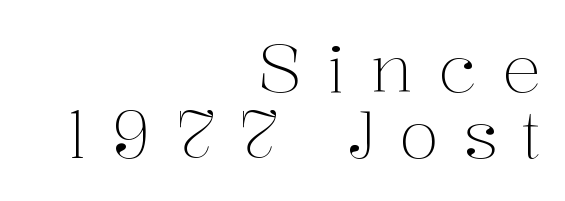
Display-style spreading of the glyphs; the letterfit is very open. The strokes are not fattened; the text isn't bold. A bare baseline throughout the passage. Cramped leading. The lines in this sample share a right terminus and differ only in where they begin. Is there any slant? The stems are plumb.
